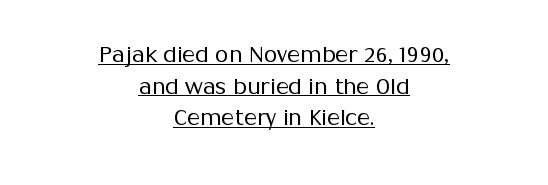
Q: Is the text bold? A: No.
Q: Is the text italic (slanted)? A: No, it is upright.
Q: Is the text underlined? A: Yes.
Q: How is the paragraph aligned? A: Centered.
Q: Is the spacing between letters normal or unusually wide? A: Normal.
Q: Is the spacing between lines tight, normal or loose? A: Normal.
